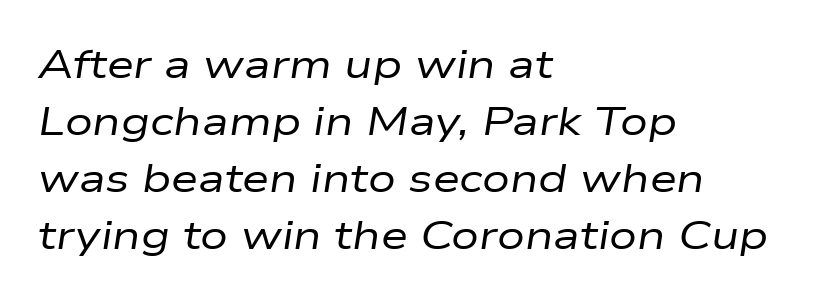
The image shows 39 px regular-weight, wide type, italic (leaning right); set left-aligned, normal line spacing (1.46x), normal letter spacing, not underlined; low stroke contrast and a medium x-height.
